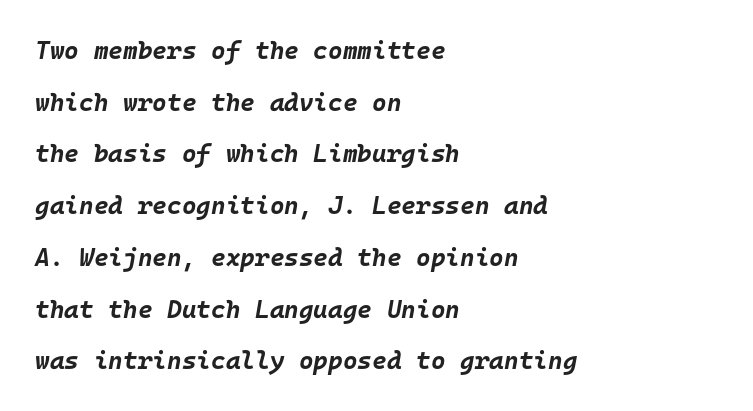
{"italic": "yes", "lean": "right", "slant_degrees": 10, "bold": "yes", "underline": "no", "align": "left", "line_spacing": "loose", "line_spacing_ratio": 2.07, "letter_spacing": "normal", "letter_spacing_em": 0.0, "glyph_px": 25}
